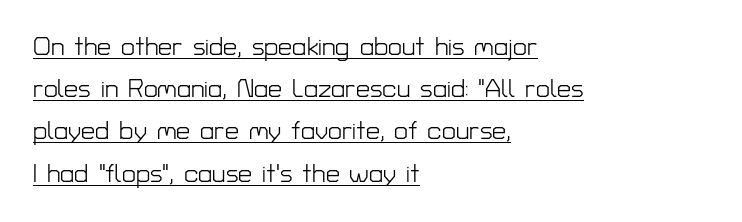
The image shows 25 px text type, upright; set left-aligned, normal line spacing (1.69x), normal letter spacing, underlined.
